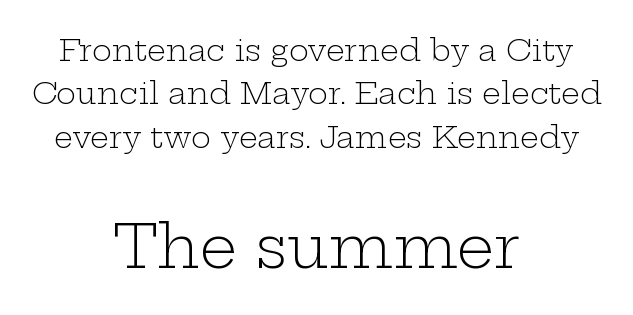
The image shows 59 px light, wide serif type, upright; set centered, normal line spacing (1.45x), normal letter spacing, not underlined; the second (bottom) block is 1.97x larger; low stroke contrast and a medium x-height.
